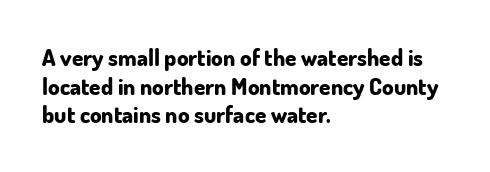
In CSS terms this would be text-align: left. On the weight axis this lands at bold, roughly 700. No word sits above an underline. Regarding leading, the lines here are spaced in the standard way. Quick note: not italic, upright. Glyph-to-glyph distance matches everyday printed text.
